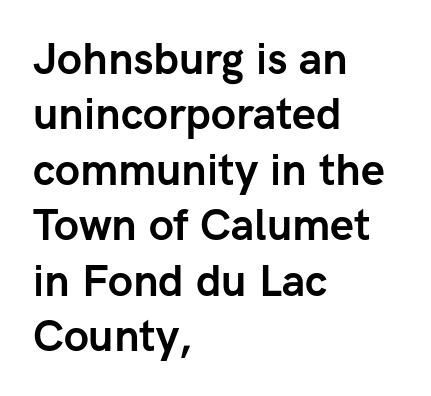
The image shows 43 px semibold sans-serif type, upright; set left-aligned, normal line spacing (1.29x), normal letter spacing, not underlined; low stroke contrast and a medium x-height.
